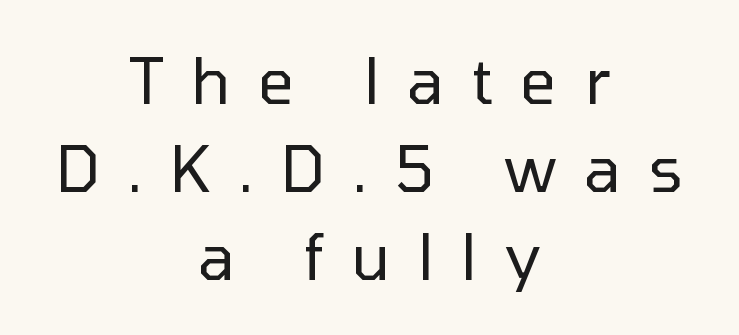
{"serif": "no", "italic": "no", "bold": "no", "weight": "regular", "width": "normal", "stroke_contrast": "low", "x_height": "medium", "monospaced": "no", "underline": "no", "align": "center", "line_spacing": "normal", "line_spacing_ratio": 1.4, "letter_spacing": "wide", "letter_spacing_em": 0.44, "glyph_px": 63}
